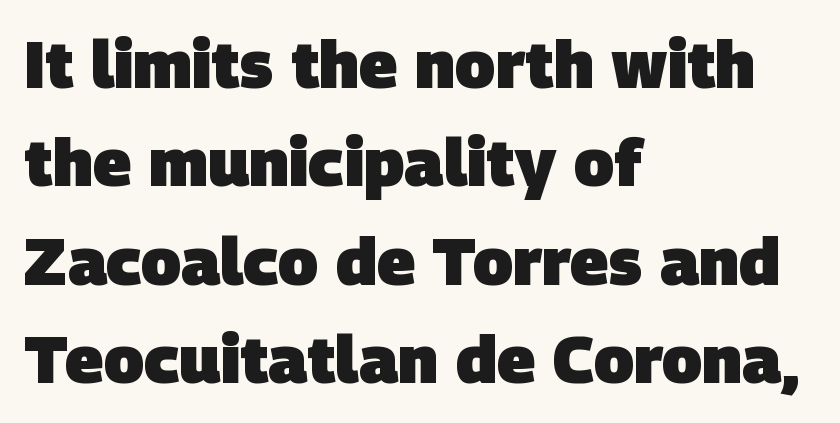
The image shows 66 px heavy sans-serif type; set left-aligned, normal line spacing (1.49x), normal letter spacing, not underlined; low stroke contrast and a large x-height.
